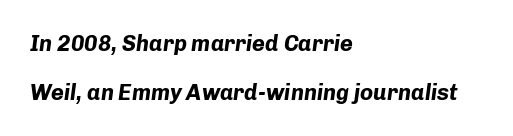
The image shows 22 px bold type, italic (leaning right); set left-aligned, loose line spacing (2.22x), normal letter spacing, not underlined.
